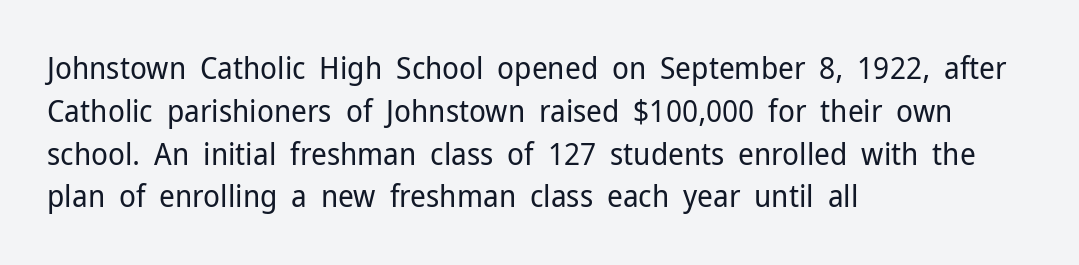
Q: Is the text bold? A: No.
Q: Is the text italic (slanted)? A: No, it is upright.
Q: Is the typeface a serif or a sans-serif typeface? A: Sans-serif.
Q: Is the text underlined? A: No.
Q: How is the paragraph aligned? A: Left-aligned.
Q: Is the spacing between letters normal or unusually wide? A: Normal.
Q: Is the spacing between lines tight, normal or loose? A: Normal.
Q: Width (condensed, normal, or wide)? A: Normal.
Q: Stroke contrast? A: Low.
Q: x-height? A: Medium.
Q: Monospaced? A: No.
